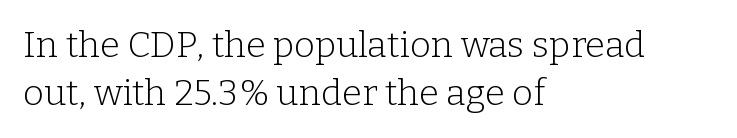
The image shows 36 px light serif type, upright; set left-aligned, normal line spacing (1.33x), normal letter spacing, not underlined; low stroke contrast and a medium x-height.
